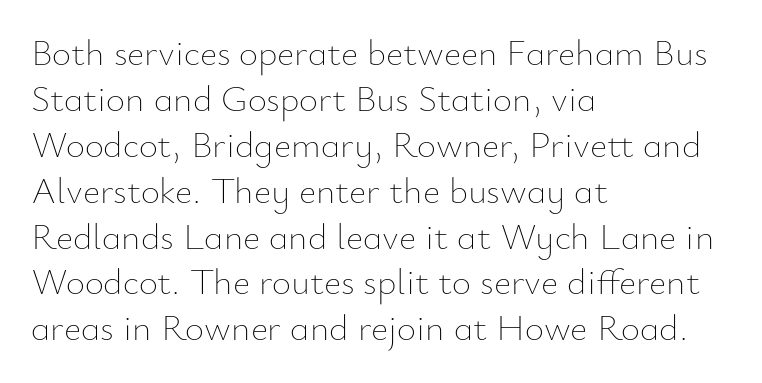
Vertical strokes here are truly vertical. The face used here is rendered with its standard letterfit. Here the designer chose a conventional face with non-uniform glyph widths. Reading down the block, your eye returns to a fixed left position each line. The glyphs are unaccompanied by any horizontal stroke below them. The letterforms sit at book weight or below.
